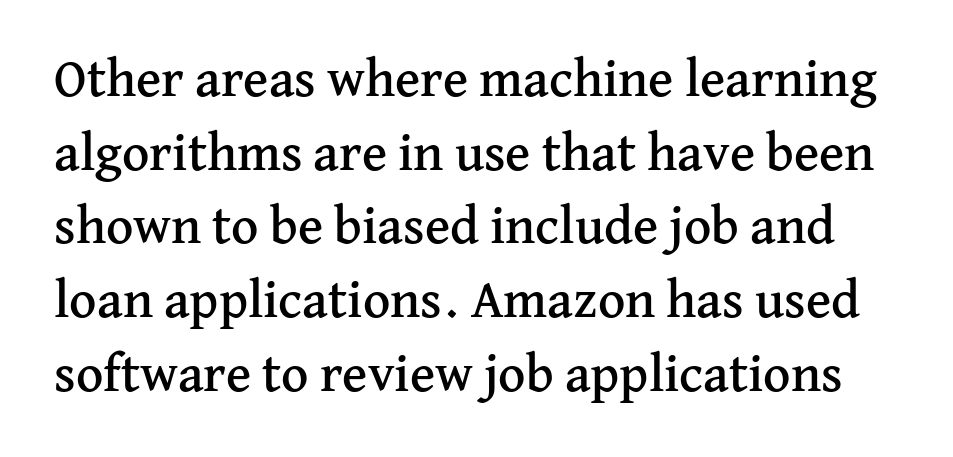
{"serif": "yes", "italic": "no", "width": "normal", "stroke_contrast": "medium", "x_height": "medium", "monospaced": "no", "underline": "no", "line_spacing": "normal", "line_spacing_ratio": 1.39, "letter_spacing": "normal", "letter_spacing_em": 0.0, "glyph_px": 53}
